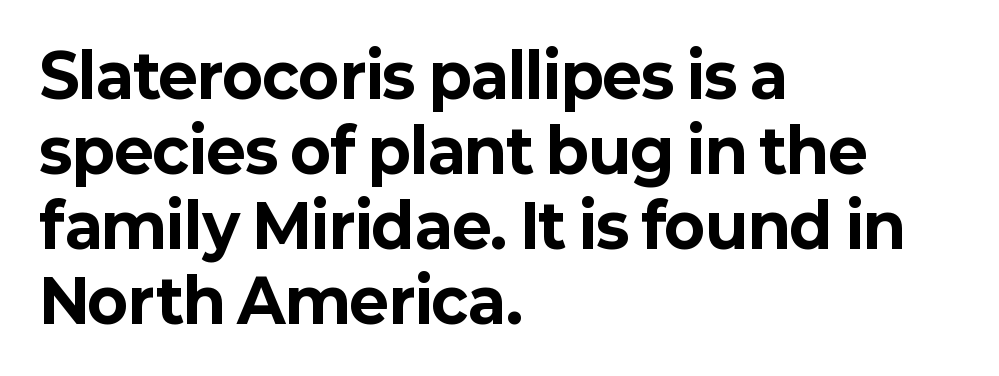
{"serif": "no", "italic": "no", "bold": "yes", "weight": "bold", "width": "normal", "stroke_contrast": "low", "x_height": "medium", "monospaced": "no", "underline": "no", "align": "left", "line_spacing": "normal", "line_spacing_ratio": 1.25, "letter_spacing": "normal", "letter_spacing_em": 0.0, "glyph_px": 60}
